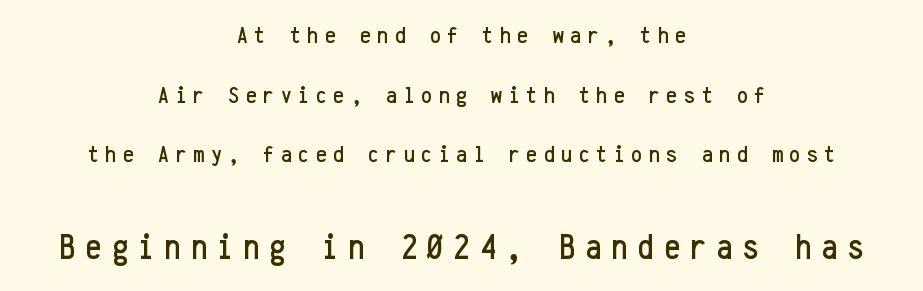
{"serif": "no", "italic": "no", "width": "condensed", "stroke_contrast": "low", "x_height": "medium", "monospaced": "yes", "underline": "no", "align": "center", "line_spacing": "loose", "line_spacing_ratio": 2.48, "letter_spacing": "wide", "letter_spacing_em": 0.28, "larger_block": "second", "size_ratio": 1.5, "glyph_px": 36}
